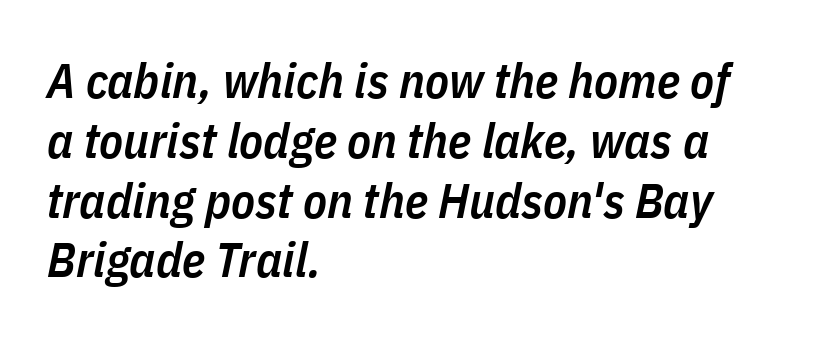
Q: Is the text bold? A: Semi-bold.
Q: Is the text italic (slanted)? A: Yes, it leans right by about 11 degrees.
Q: Is the text underlined? A: No.
Q: How is the paragraph aligned? A: Left-aligned.
Q: Is the spacing between letters normal or unusually wide? A: Normal.
Q: Width (condensed, normal, or wide)? A: Condensed.
Q: Stroke contrast? A: Low.
Q: x-height? A: Medium.
Q: Monospaced? A: No.
